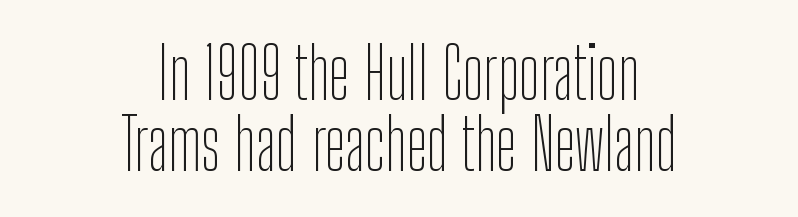
These lines are composed in type without serifs. The rendering uses natural spacing where letterforms have individual widths. Nothing unusual about the tracking: characters are spaced as the font intends. Nope, not italic — everything's standing straight. Underlining? Definitely not there.
